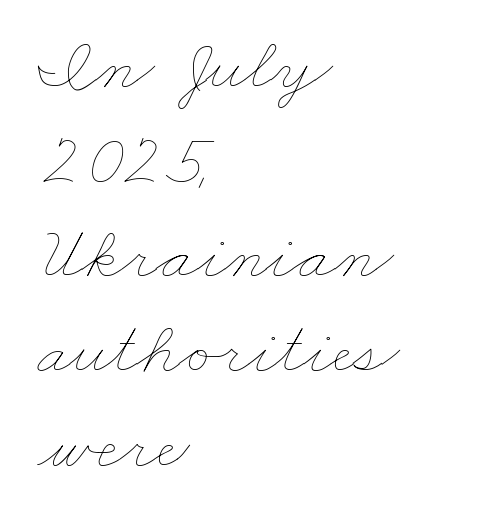
The image shows 74 px thin, wide type; set left-aligned, normal line spacing (1.28x), normal letter spacing, not underlined; low stroke contrast and a small x-height.
